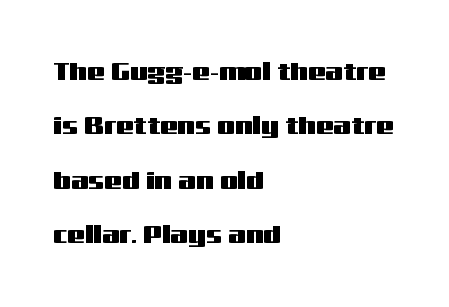
The image shows 25 px text type, upright; set left-aligned, loose line spacing (2.18x), normal letter spacing, not underlined.
